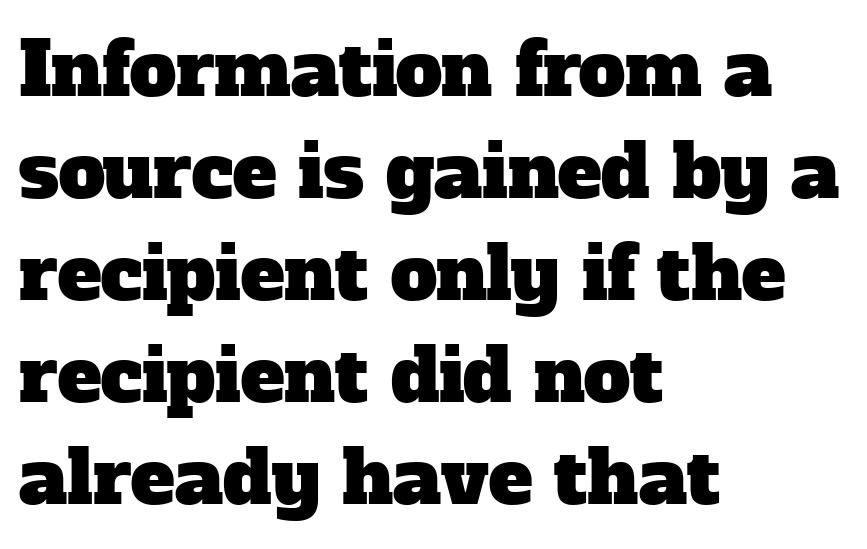
Characters follow at the spacing the type designer built in. Proportional: the letters do not fall into vertical columns. Every row of glyphs begins at an identical x-position on the left. The characters display serif detailing at their extremities. Line spacing here is normal. Anything drawn beneath the words? Only blank space.
